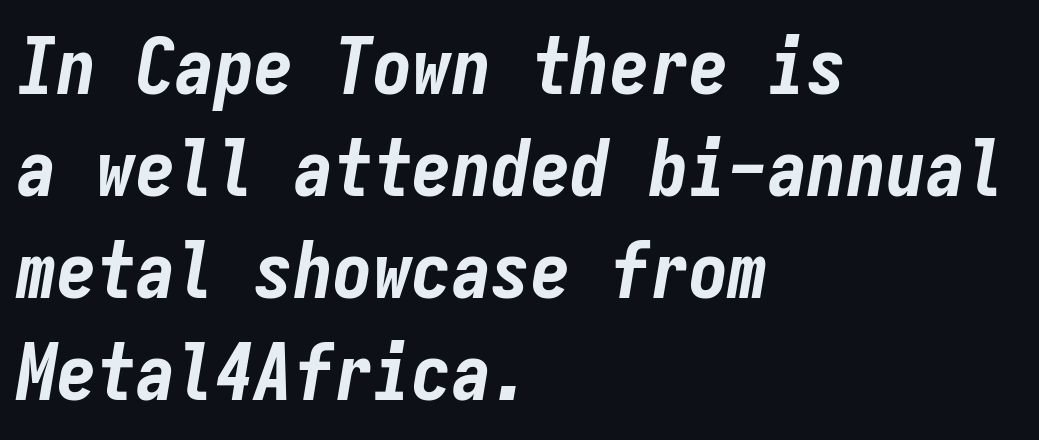
A typesetter would call this leading conventional body-copy spacing. Casual observation: everything's shoved over to the left. Posture: slanted. Spacing verdict: monospaced, one width for all characters.
